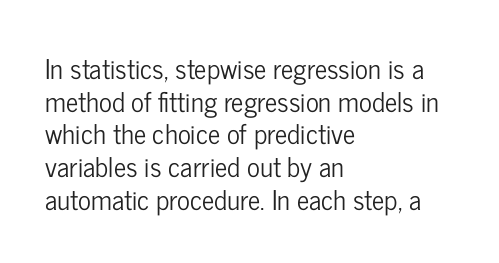
{"italic": "no", "underline": "no", "align": "left", "line_spacing_ratio": 1.21, "letter_spacing": "normal", "letter_spacing_em": 0.0, "glyph_px": 27}
